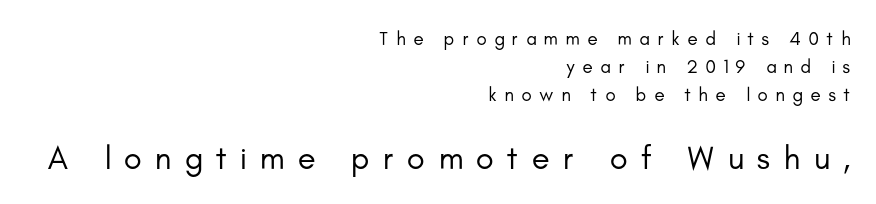
Q: Is the text bold? A: No.
Q: Is the text italic (slanted)? A: No, it is upright.
Q: Is the typeface a serif or a sans-serif typeface? A: Sans-serif.
Q: Is the text underlined? A: No.
Q: How is the paragraph aligned? A: Right-aligned.
Q: Is the spacing between letters normal or unusually wide? A: Unusually wide.
Q: Is the spacing between lines tight, normal or loose? A: Normal.
Q: Which block of text is set in a larger size, the first (top) or the second (bottom)? A: The second (bottom) one.
Q: Width (condensed, normal, or wide)? A: Normal.
Q: Stroke contrast? A: Low.
Q: x-height? A: Small.
Q: Monospaced? A: No.
